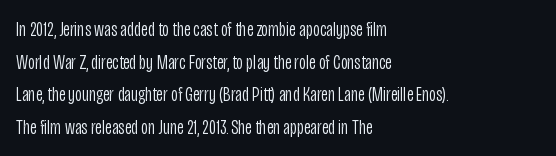
{"italic": "no", "bold": "no", "underline": "no", "align": "left", "line_spacing": "normal", "line_spacing_ratio": 1.55, "letter_spacing": "normal", "letter_spacing_em": 0.0, "glyph_px": 21}
